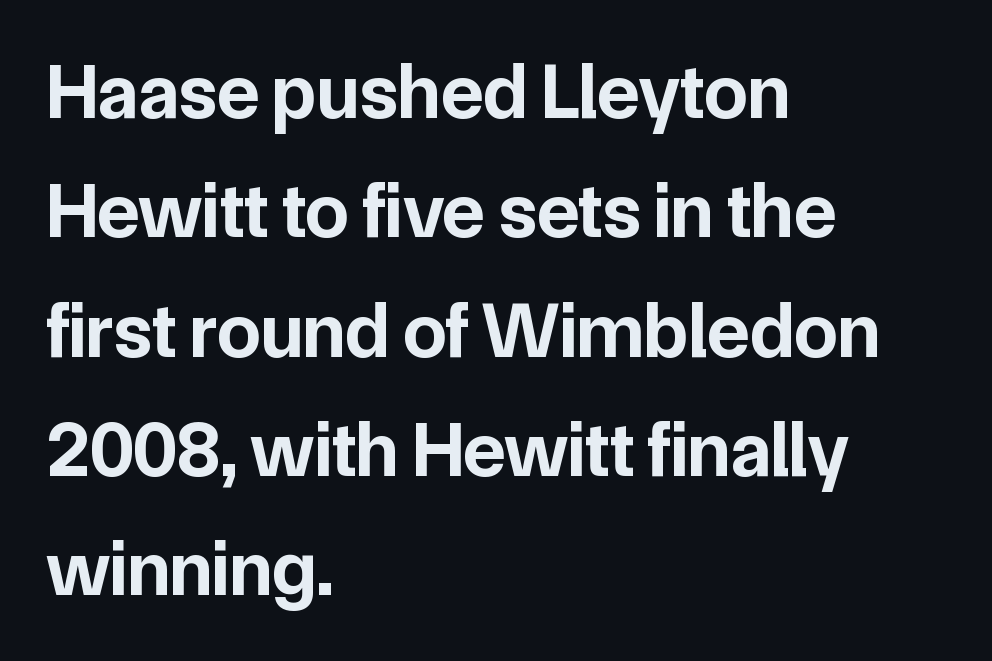
Each new line begins a customary step beneath the previous one. Each letter keeps its own natural width here, so spacing adapts to shape. Unmarked baselines from the first word to the last. The typesetter chose a ragged-right arrangement here. Is this a sans? Yes — the strokes have no serifs. Compared with an ordinary text face, these strokes are far heavier — a full bold.
